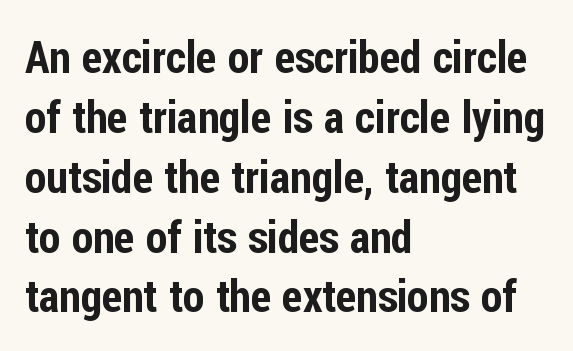
The image shows 44 px condensed sans-serif type, upright; set left-aligned, normal line spacing (1.36x), normal letter spacing, not underlined; low stroke contrast and a medium x-height.
